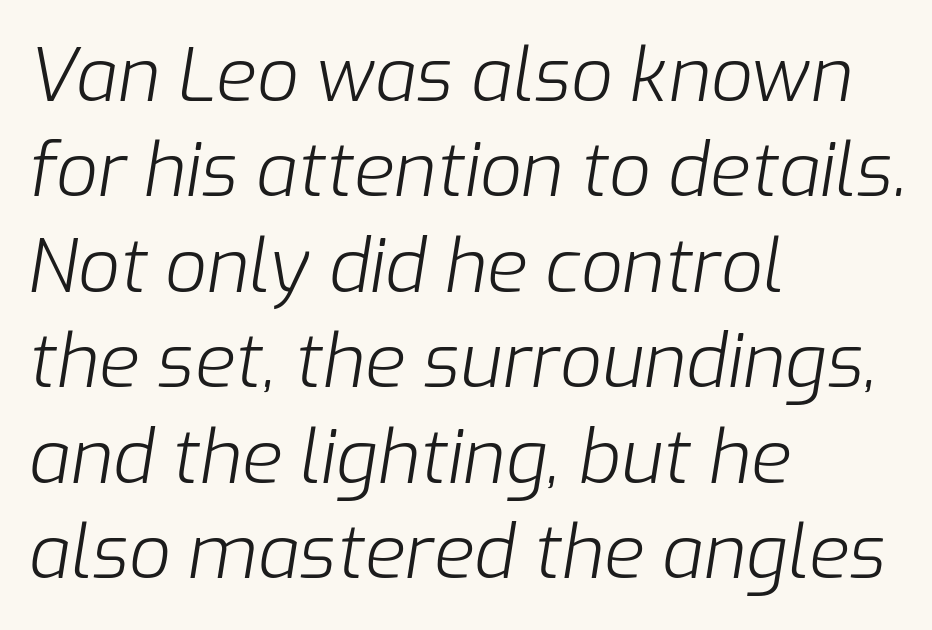
The whole block is typeset with a tilt. A typesetter would call this zero additional tracking. Is there much room between lines? A standard amount, neither cramped nor airy. Underline: absent. A student would call this left alignment; a typographer would say flush left, rag right.
